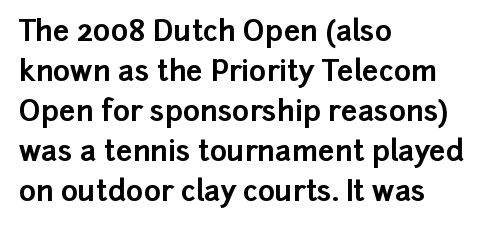
Q: Is the text bold? A: Yes.
Q: Is the text italic (slanted)? A: No, it is upright.
Q: Is the typeface a serif or a sans-serif typeface? A: Sans-serif.
Q: Is the text underlined? A: No.
Q: How is the paragraph aligned? A: Left-aligned.
Q: Is the spacing between letters normal or unusually wide? A: Normal.
Q: Is the spacing between lines tight, normal or loose? A: Normal.
Q: Width (condensed, normal, or wide)? A: Normal.
Q: Stroke contrast? A: Low.
Q: x-height? A: Medium.
Q: Monospaced? A: No.
